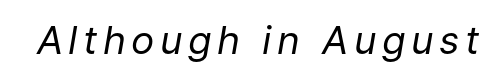
{"italic": "yes", "lean": "right", "slant_degrees": 9, "bold": "no", "weight": "regular", "width": "normal", "stroke_contrast": "low", "x_height": "medium", "monospaced": "no", "underline": "no", "glyph_px": 39}
